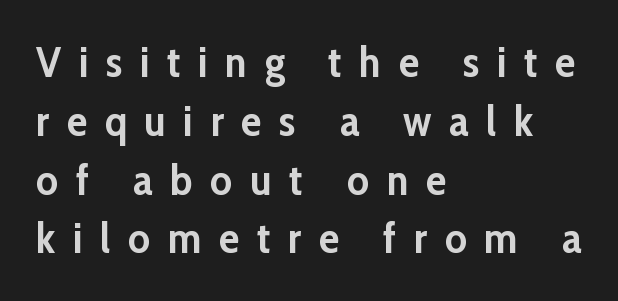
The image shows 42 px semibold sans-serif type, upright; set left-aligned, normal line spacing (1.4x), unusually wide letter spacing (+0.42 em), not underlined; low stroke contrast and a medium x-height.
